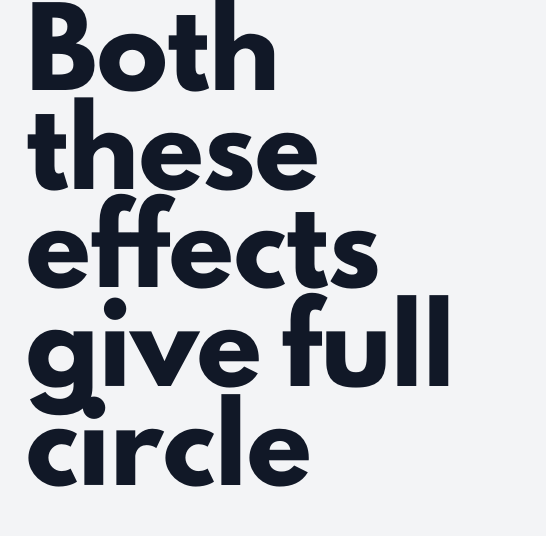
Unmarked baselines from the first word to the last. Ascenders rise straight up at ninety degrees. Normally led — the rows are evenly, conventionally spaced. Between one letter and the next there's only the usual sliver of space.
